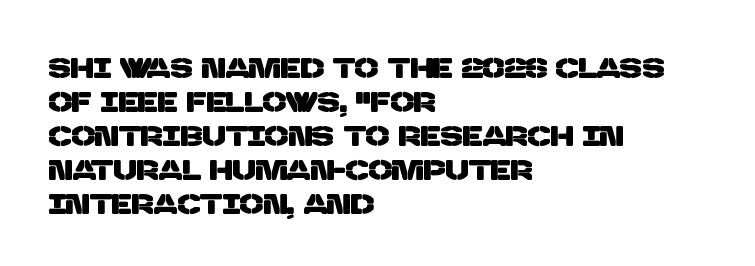
{"serif": "no", "width": "normal", "stroke_contrast": "low", "x_height": "large", "monospaced": "no", "underline": "no", "align": "left", "line_spacing_ratio": 1.21, "letter_spacing": "normal", "letter_spacing_em": 0.0, "glyph_px": 28}
